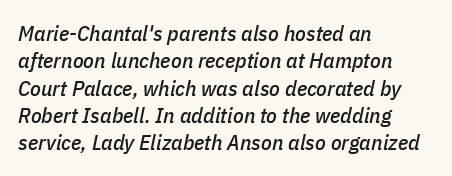
Q: Is the text italic (slanted)? A: Yes, it leans right by about 11 degrees.
Q: Is the text underlined? A: No.
Q: How is the paragraph aligned? A: Left-aligned.
Q: Is the spacing between letters normal or unusually wide? A: Normal.
